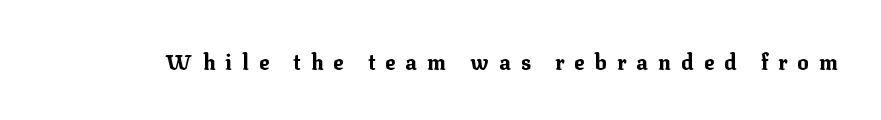
{"italic": "no", "bold": "yes", "underline": "no", "letter_spacing": "wide", "letter_spacing_em": 0.48, "glyph_px": 21}
